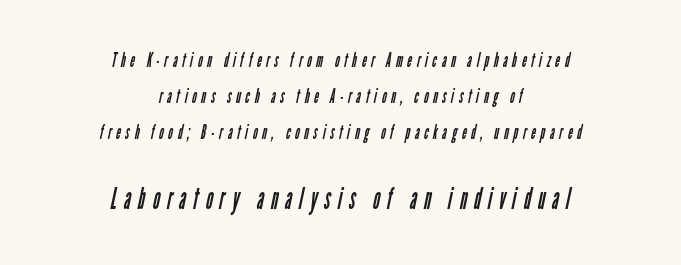
The image shows 30 px regular-weight, condensed sans-serif type; set centered, line spacing 1.8x, unusually wide letter spacing (+0.24 em), not underlined; the second (bottom) block is 1.5x larger; low stroke contrast and a medium x-height.
